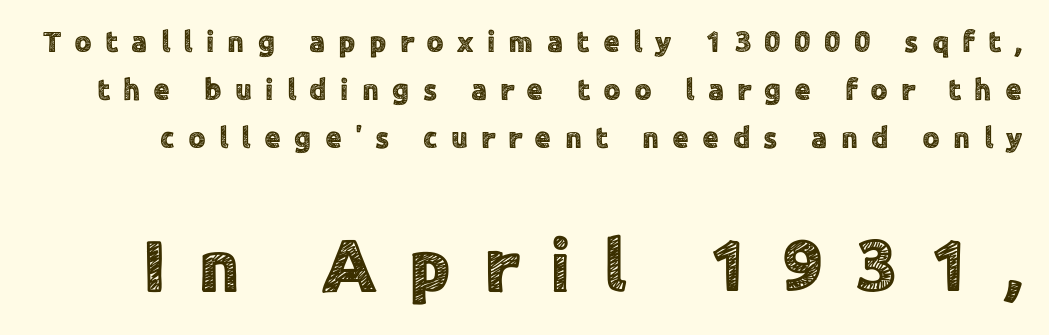
The image shows 74 px sans-serif type, upright; set normal line spacing (1.6x), unusually wide letter spacing (+0.44 em), not underlined; the second (bottom) block is 2.47x larger; a medium x-height.
